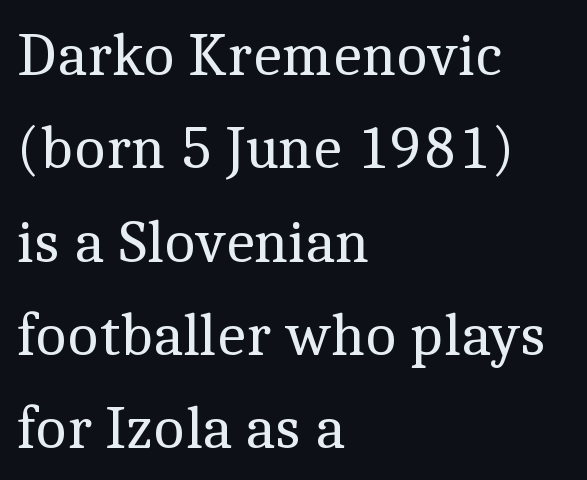
Q: Is the text bold? A: No.
Q: Is the text italic (slanted)? A: No, it is upright.
Q: Is the typeface a serif or a sans-serif typeface? A: Serif.
Q: Is the text underlined? A: No.
Q: How is the paragraph aligned? A: Left-aligned.
Q: Is the spacing between letters normal or unusually wide? A: Normal.
Q: Is the spacing between lines tight, normal or loose? A: Normal.
Q: Width (condensed, normal, or wide)? A: Normal.
Q: x-height? A: Medium.
Q: Monospaced? A: No.
